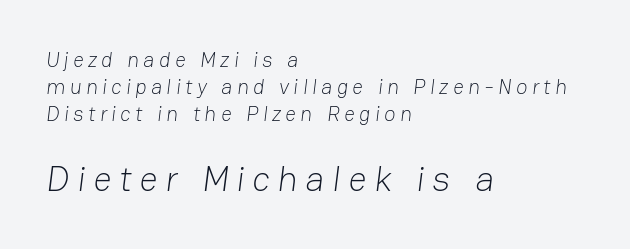
Grotesque or geometric, the face here clearly has no serifs. The passage shown is typed in a proportional face where columns would drift. Short note: letters widely spaced. Notice how descenders clear the ascenders below comfortably — that's standard leading. Is the type heavy? It reads as light-to-regular instead. Character size in the trailing block exceeds that of the leading block.
